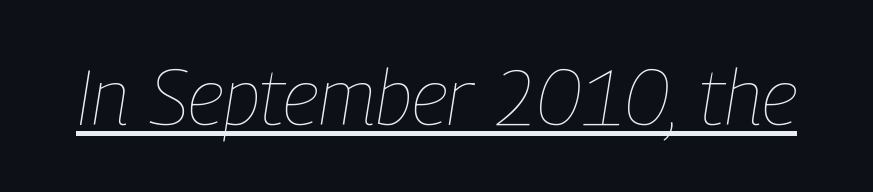
{"italic": "yes", "lean": "right", "slant_degrees": 9, "bold": "no", "weight": "thin", "width": "condensed", "stroke_contrast": "low", "x_height": "medium", "monospaced": "no", "underline": "yes", "letter_spacing": "normal", "letter_spacing_em": 0.0, "glyph_px": 78}
